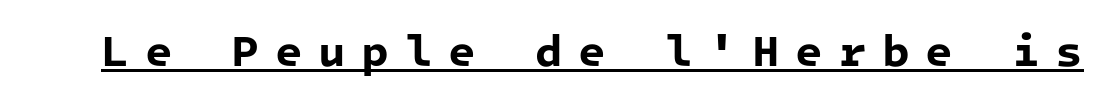
Q: Is the text bold? A: Yes.
Q: Is the typeface a serif or a sans-serif typeface? A: Sans-serif.
Q: Is the text underlined? A: Yes.
Q: Is the spacing between letters normal or unusually wide? A: Unusually wide.
Q: Width (condensed, normal, or wide)? A: Normal.
Q: Stroke contrast? A: Low.
Q: x-height? A: Medium.
Q: Monospaced? A: Yes.
